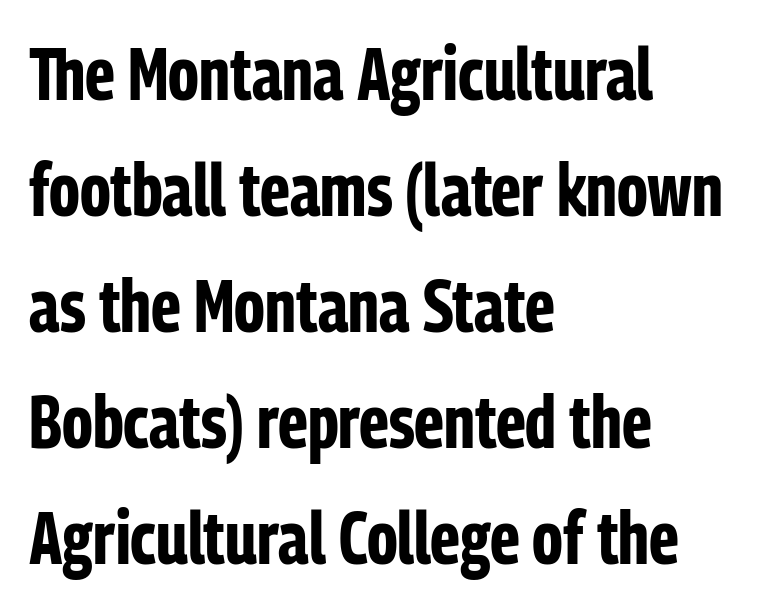
Is there any slant? The stems are plumb. The lines sit at an ordinary, default distance from one another. Its strokes are broad and dark, the hallmark of bold type. Does extra space separate the letters? No, they use regular spacing. The rag falls on the right side of this text block. The letters carry no serifs — their stems end cleanly without finishing strokes.
